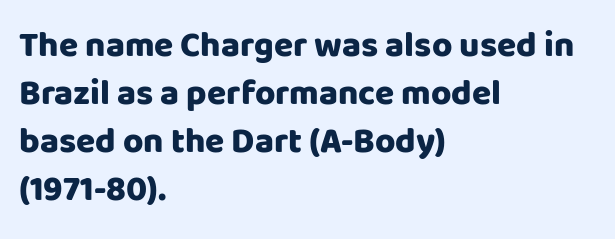
{"serif": "no", "italic": "no", "bold": "yes", "weight": "heavy", "width": "normal", "stroke_contrast": "low", "x_height": "large", "monospaced": "no", "underline": "no", "align": "left", "line_spacing": "normal", "line_spacing_ratio": 1.37, "letter_spacing": "normal", "letter_spacing_em": 0.0, "glyph_px": 35}
